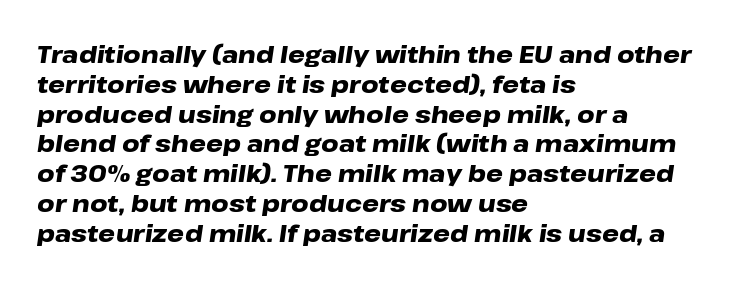
{"italic": "yes", "lean": "right", "slant_degrees": 8, "bold": "yes", "underline": "no", "align": "left", "line_spacing_ratio": 1.24, "letter_spacing": "normal", "letter_spacing_em": 0.0, "glyph_px": 24}
